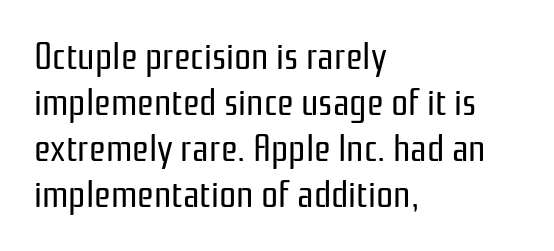
In CSS terms this would be text-align: left. Honestly, the letter spacing is just normal — you wouldn't notice it. A quiet, ordinary-to-light weight characterises the typeface. No feet cap the strokes, marking this as sans-serif type. A bare baseline throughout the passage. These lines are rendered in a variable-pitch font.
